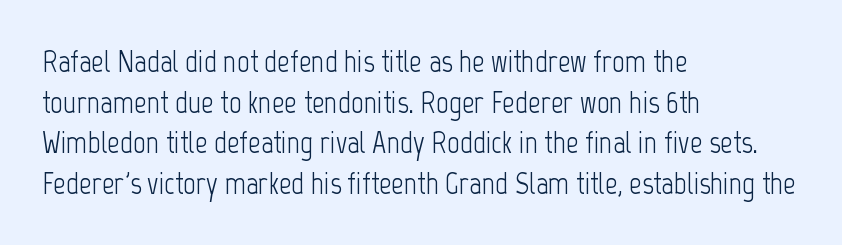
Q: Is the text bold? A: No.
Q: Is the text italic (slanted)? A: No, it is upright.
Q: Is the typeface a serif or a sans-serif typeface? A: Sans-serif.
Q: Is the text underlined? A: No.
Q: How is the paragraph aligned? A: Left-aligned.
Q: Is the spacing between letters normal or unusually wide? A: Normal.
Q: Is the spacing between lines tight, normal or loose? A: Normal.
Q: Width (condensed, normal, or wide)? A: Condensed.
Q: Stroke contrast? A: Low.
Q: x-height? A: Medium.
Q: Monospaced? A: No.
